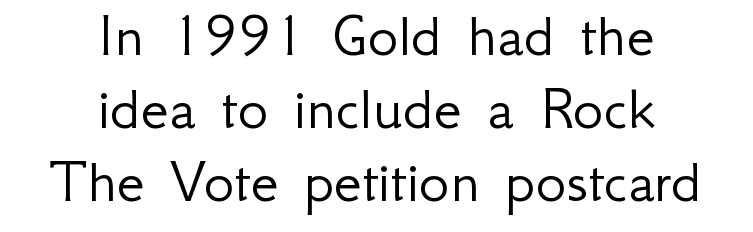
Q: Is the text bold? A: No.
Q: Is the text italic (slanted)? A: No, it is upright.
Q: Is the typeface a serif or a sans-serif typeface? A: Sans-serif.
Q: Is the text underlined? A: No.
Q: How is the paragraph aligned? A: Centered.
Q: Is the spacing between letters normal or unusually wide? A: Normal.
Q: Is the spacing between lines tight, normal or loose? A: Tight.
Q: Width (condensed, normal, or wide)? A: Normal.
Q: Stroke contrast? A: Low.
Q: x-height? A: Small.
Q: Monospaced? A: No.
